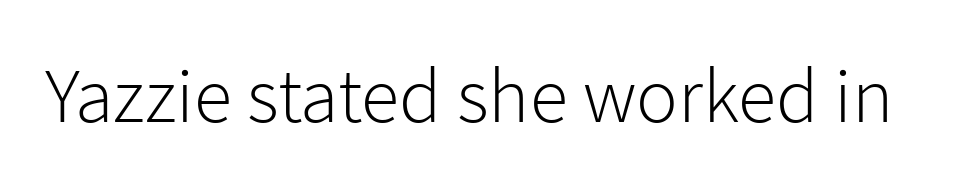
The font family rendered here belongs to the sans-serif group. Every stem runs plumb, perpendicular to the baseline. The letters advance in unequal steps, a hallmark of proportional type. The typeface has the unassuming heft of standard copy or less. Tracking value appears to be zero — textbook default spacing. The zone under the glyphs is completely vacant.
